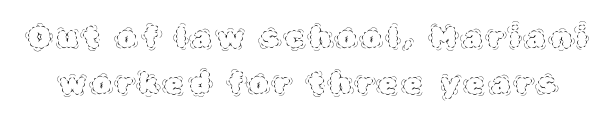
Q: Is the text bold? A: No.
Q: Is the text italic (slanted)? A: No, it is upright.
Q: Is the text underlined? A: No.
Q: Is the spacing between letters normal or unusually wide? A: Unusually wide.
Q: Is the spacing between lines tight, normal or loose? A: Normal.
Q: Width (condensed, normal, or wide)? A: Normal.
Q: x-height? A: Large.
Q: Monospaced? A: No.
